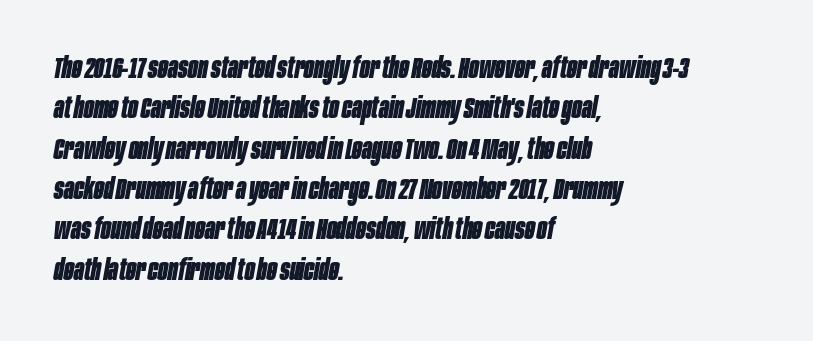
Line starts are locked; line ends wander. Yep, that's italic — everything's leaning. This sample has the flowing, uneven cadence of proportional lettering. Summary of weight: heavy, a full bold. Nothing unusual about the tracking: characters are spaced as the font intends. Quick note: underline off.
